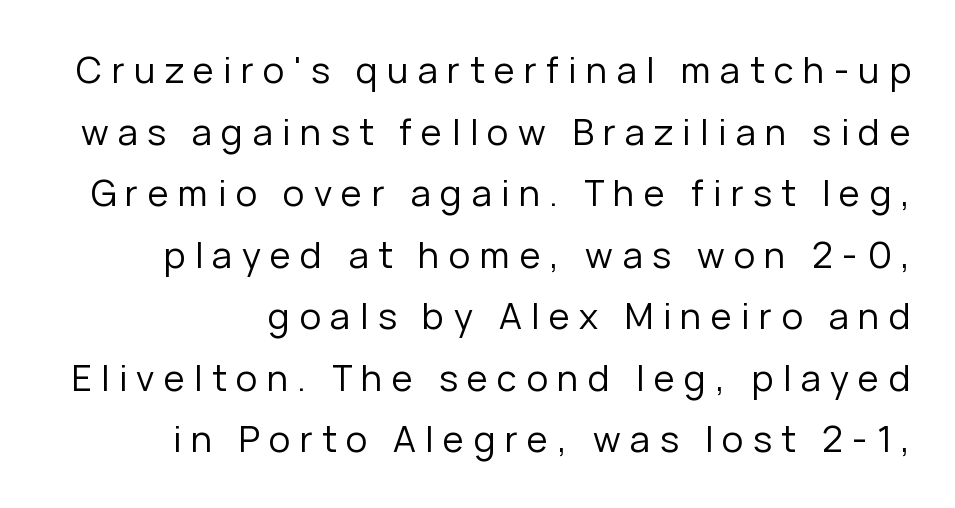
{"serif": "no", "italic": "no", "bold": "no", "weight": "regular", "width": "normal", "stroke_contrast": "low", "x_height": "medium", "monospaced": "no", "underline": "no", "line_spacing_ratio": 1.71, "letter_spacing": "wide", "letter_spacing_em": 0.26, "glyph_px": 36}
